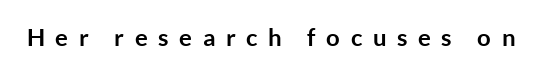
The image shows 24 px bold type, upright; set unusually wide letter spacing (+0.44 em), not underlined.
